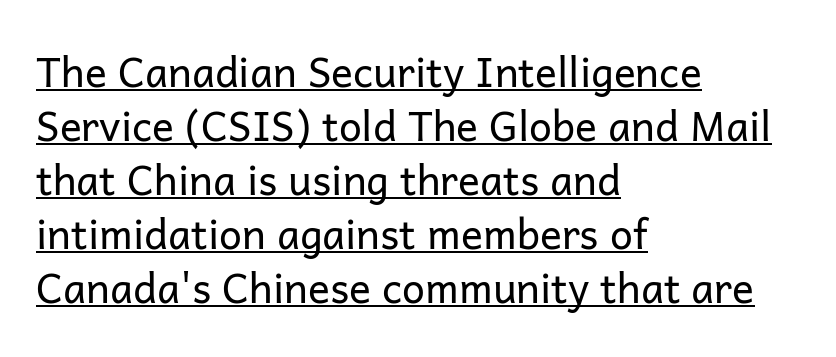
The image shows 41 px regular-weight sans-serif type, upright; set left-aligned, normal line spacing (1.32x), normal letter spacing, underlined; low stroke contrast and a medium x-height.
